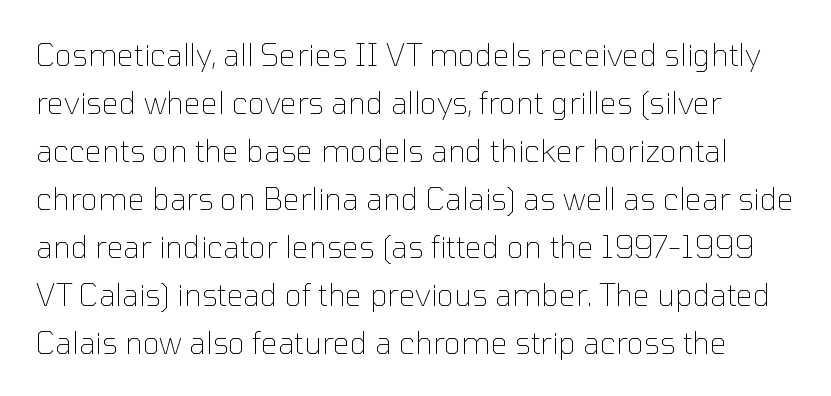
The image shows 30 px thin sans-serif type, upright; set normal line spacing (1.6x), normal letter spacing, not underlined; low stroke contrast and a medium x-height.
